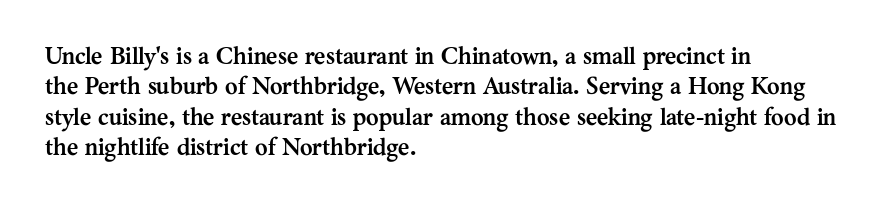
The image shows 24 px bold type, upright; set left-aligned, normal line spacing (1.27x), normal letter spacing, not underlined.
